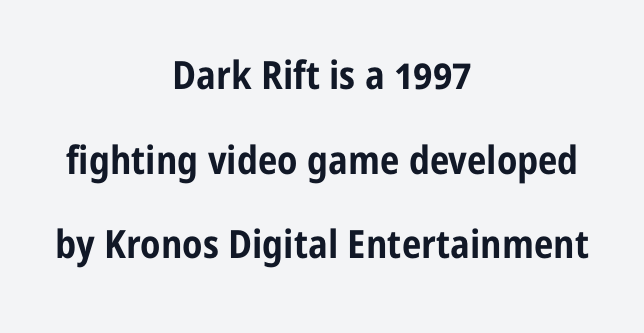
Q: Is the text bold? A: Yes.
Q: Is the text italic (slanted)? A: No, it is upright.
Q: Is the typeface a serif or a sans-serif typeface? A: Sans-serif.
Q: Is the text underlined? A: No.
Q: How is the paragraph aligned? A: Centered.
Q: Is the spacing between letters normal or unusually wide? A: Normal.
Q: Is the spacing between lines tight, normal or loose? A: Loose.
Q: Width (condensed, normal, or wide)? A: Condensed.
Q: Stroke contrast? A: Low.
Q: x-height? A: Medium.
Q: Monospaced? A: No.
